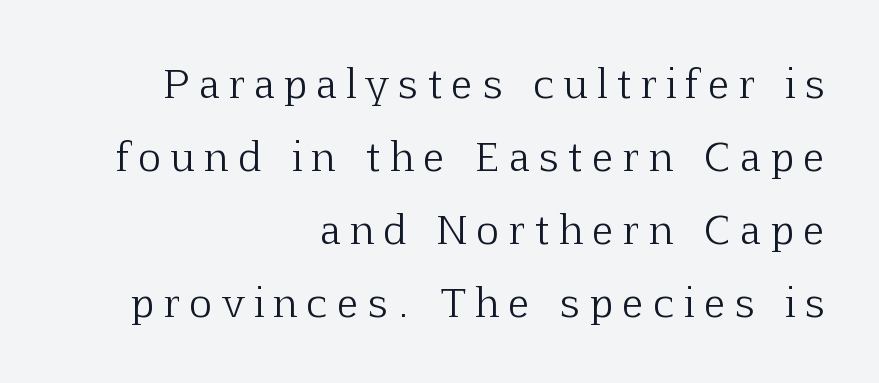
You can tell from the footed stems that serif type was used. Right-aligned paragraph, ragged on the left. Every character sits straight up, as roman type does. No word sits above an underline.
